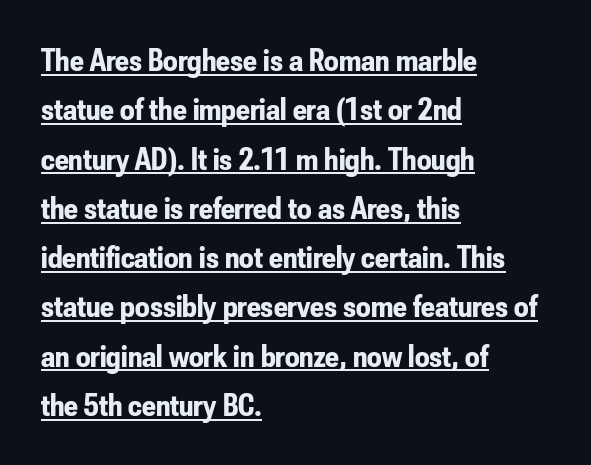
The image shows 32 px bold, condensed sans-serif type, upright; set left-aligned, normal line spacing (1.54x), normal letter spacing, underlined; low stroke contrast and a small x-height.
